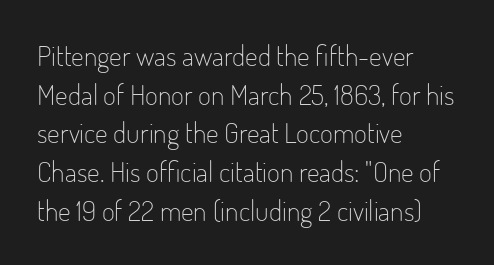
The horizontal fit of the characters is conventional and even. Reading down the block, your eye returns to a fixed left position each line. The passage shown is not underscored anywhere. Every stem runs plumb, perpendicular to the baseline. Leading matches the norm, producing a regular column. A typesetter would call this proportional, since set widths differ per character.
